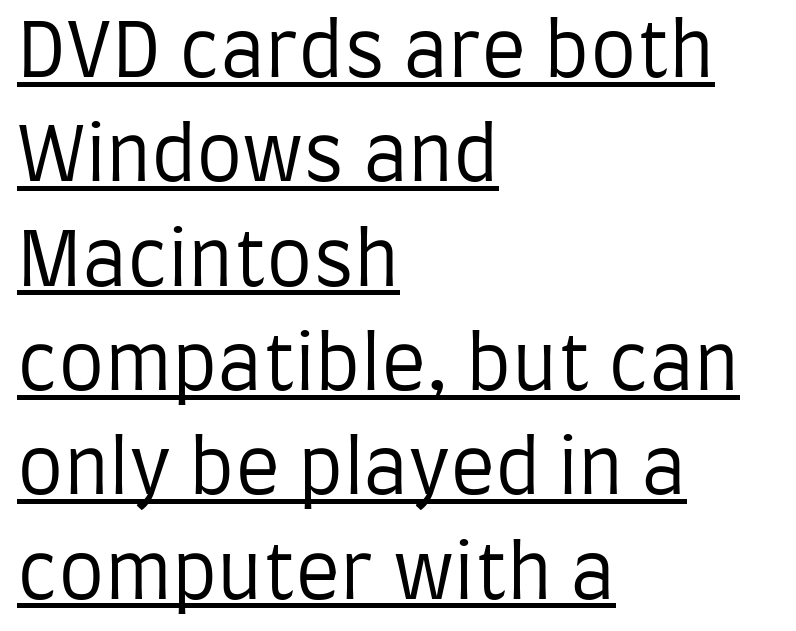
{"serif": "no", "italic": "no", "bold": "no", "weight": "regular", "width": "condensed", "stroke_contrast": "low", "x_height": "large", "monospaced": "no", "underline": "yes", "align": "left", "line_spacing": "normal", "line_spacing_ratio": 1.41, "letter_spacing": "normal", "letter_spacing_em": 0.0, "glyph_px": 74}
